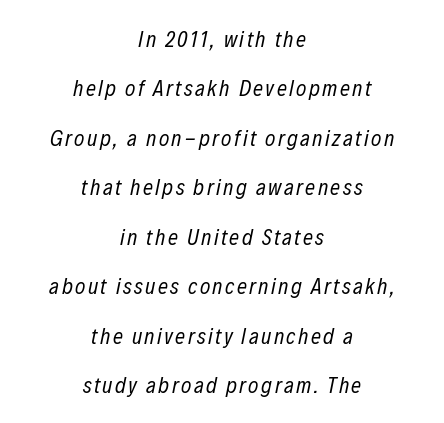
The image shows 22 px text type, italic (leaning right); set centered, loose line spacing (2.25x), not underlined.
